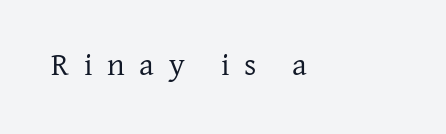
The image shows 32 px regular-weight serif type, upright; set left-aligned, unusually wide letter spacing (+0.46 em), not underlined; low stroke contrast and a medium x-height.
